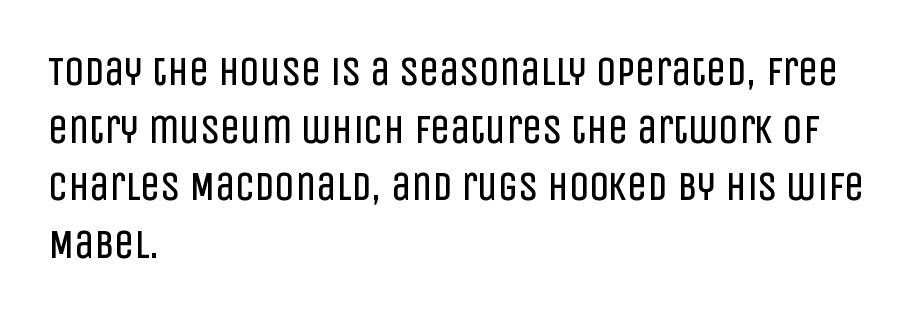
{"serif": "no", "italic": "no", "bold": "no", "weight": "regular", "width": "condensed", "stroke_contrast": "low", "x_height": "large", "monospaced": "no", "underline": "no", "align": "left", "line_spacing": "normal", "line_spacing_ratio": 1.44, "letter_spacing": "normal", "letter_spacing_em": 0.0, "glyph_px": 40}
